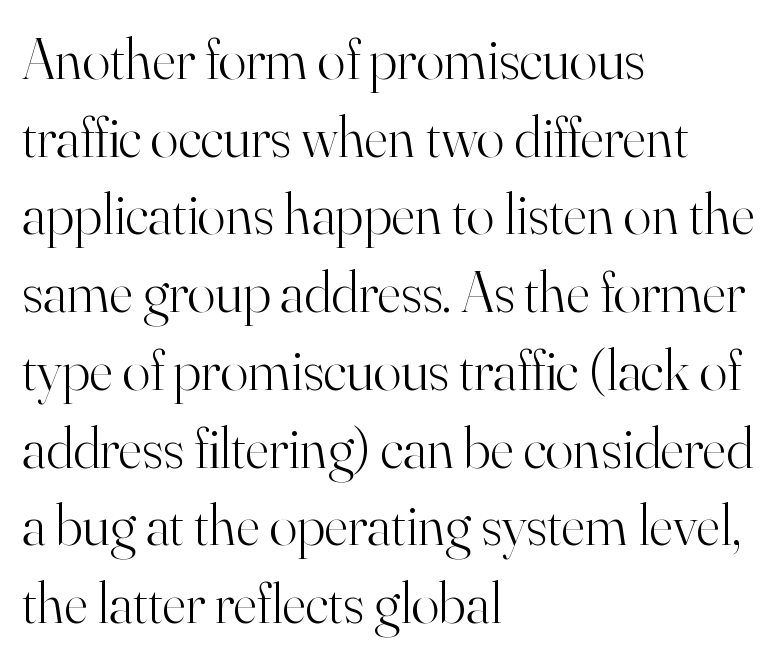
Q: Is the text bold? A: No.
Q: Is the text italic (slanted)? A: No, it is upright.
Q: Is the typeface a serif or a sans-serif typeface? A: Serif.
Q: Is the text underlined? A: No.
Q: How is the paragraph aligned? A: Left-aligned.
Q: Is the spacing between letters normal or unusually wide? A: Normal.
Q: Is the spacing between lines tight, normal or loose? A: Normal.
Q: Width (condensed, normal, or wide)? A: Normal.
Q: Stroke contrast? A: High.
Q: x-height? A: Small.
Q: Monospaced? A: No.
